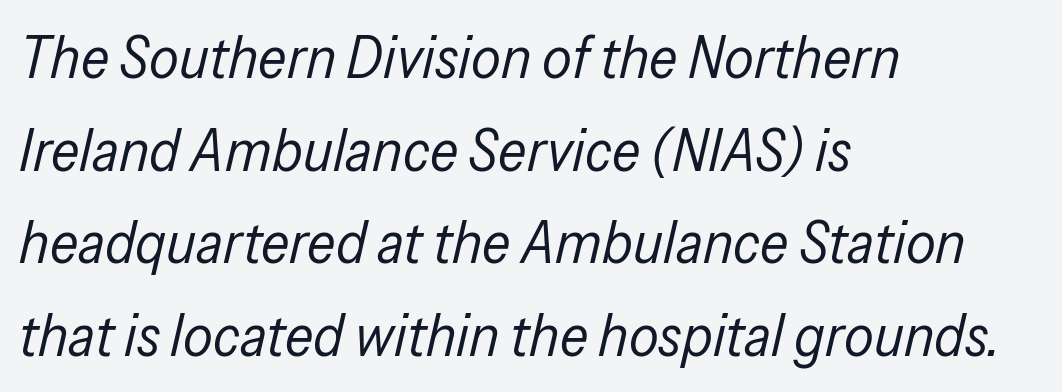
{"italic": "yes", "lean": "right", "slant_degrees": 13, "bold": "no", "weight": "regular", "width": "condensed", "stroke_contrast": "low", "x_height": "medium", "monospaced": "no", "underline": "no", "align": "left", "line_spacing": "normal", "line_spacing_ratio": 1.57, "letter_spacing": "normal", "letter_spacing_em": 0.0, "glyph_px": 59}
